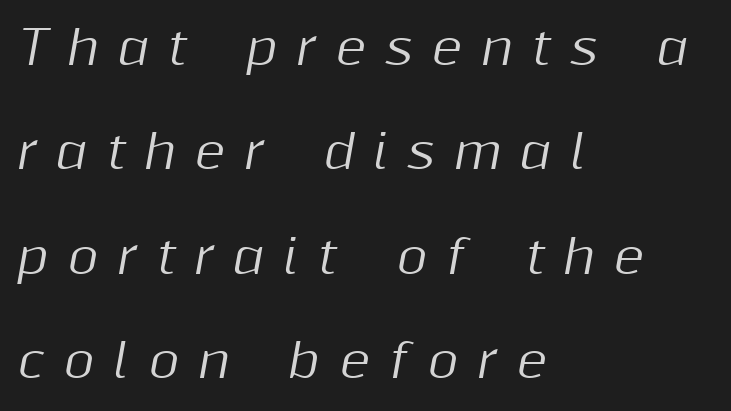
{"italic": "yes", "lean": "right", "slant_degrees": 10, "width": "normal", "stroke_contrast": "medium", "x_height": "medium", "monospaced": "no", "underline": "no", "align": "left", "line_spacing": "loose", "line_spacing_ratio": 2.22, "letter_spacing": "wide", "letter_spacing_em": 0.4, "glyph_px": 47}
